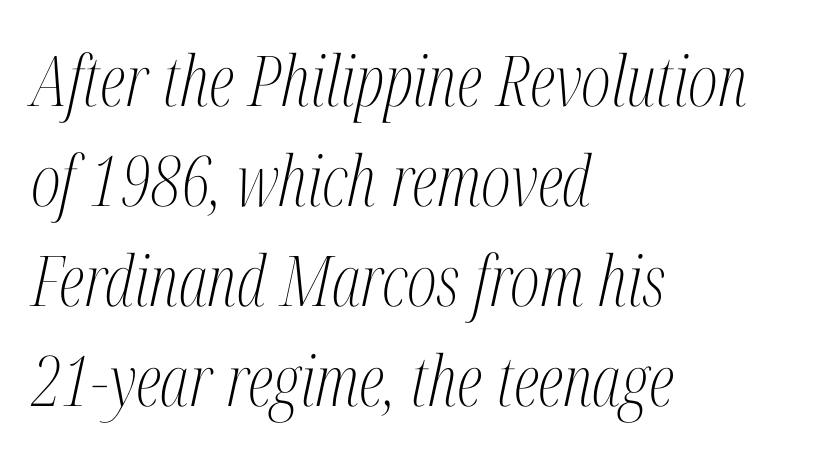
{"serif": "yes", "italic": "yes", "lean": "right", "slant_degrees": 12, "bold": "no", "weight": "light", "width": "condensed", "stroke_contrast": "medium", "x_height": "medium", "monospaced": "no", "underline": "no", "align": "left", "line_spacing": "normal", "line_spacing_ratio": 1.43, "letter_spacing": "normal", "letter_spacing_em": 0.0, "glyph_px": 70}
